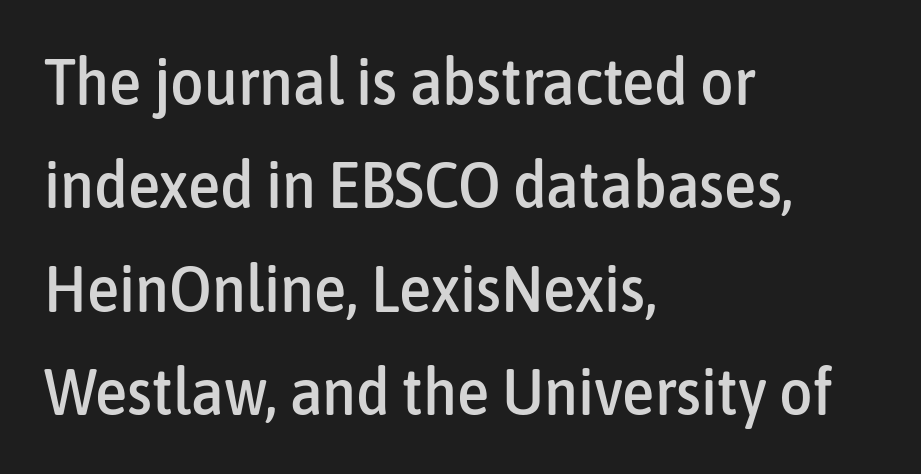
Q: Is the text italic (slanted)? A: No, it is upright.
Q: Is the typeface a serif or a sans-serif typeface? A: Sans-serif.
Q: Is the text underlined? A: No.
Q: How is the paragraph aligned? A: Left-aligned.
Q: Is the spacing between letters normal or unusually wide? A: Normal.
Q: Is the spacing between lines tight, normal or loose? A: Normal.
Q: Width (condensed, normal, or wide)? A: Condensed.
Q: Stroke contrast? A: Low.
Q: x-height? A: Medium.
Q: Monospaced? A: No.
